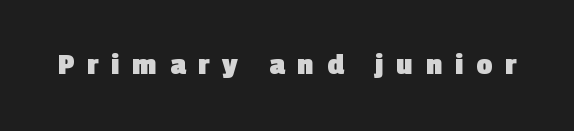
Q: Is the text bold? A: Yes.
Q: Is the typeface a serif or a sans-serif typeface? A: Sans-serif.
Q: Is the text underlined? A: No.
Q: Is the spacing between letters normal or unusually wide? A: Unusually wide.
Q: Width (condensed, normal, or wide)? A: Normal.
Q: x-height? A: Medium.
Q: Monospaced? A: No.
